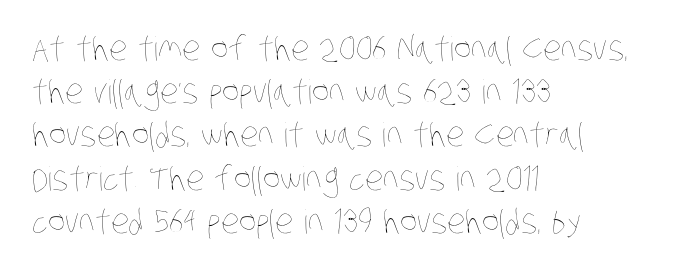
The image shows 33 px thin, condensed type; set left-aligned, normal line spacing (1.31x), normal letter spacing, not underlined; low stroke contrast and a large x-height.
